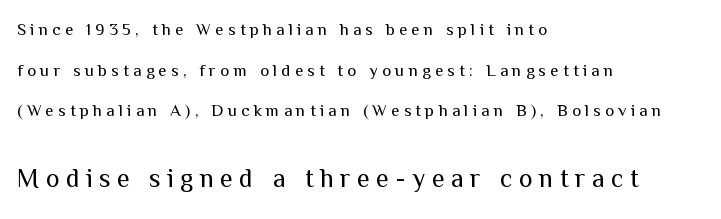
{"italic": "no", "bold": "no", "underline": "no", "align": "left", "line_spacing": "loose", "line_spacing_ratio": 2.39, "letter_spacing": "wide", "letter_spacing_em": 0.25, "larger_block": "second", "size_ratio": 1.53, "glyph_px": 26}
